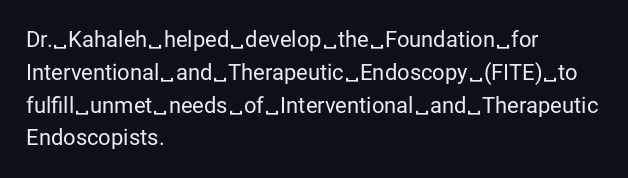
The image shows 22 px text type, upright; set left-aligned, normal line spacing (1.49x), normal letter spacing, not underlined.
